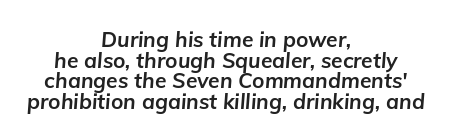
The image shows 21 px bold type, italic (leaning right); set centered, tight line spacing (0.98x), normal letter spacing, not underlined.
